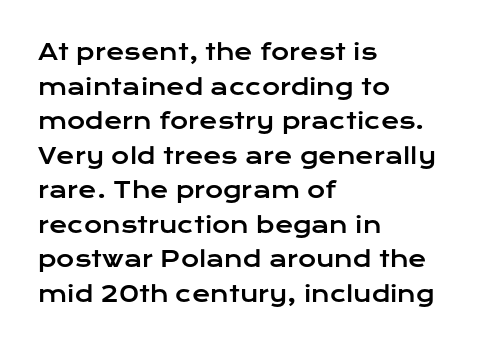
Q: Is the text italic (slanted)? A: No, it is upright.
Q: Is the text underlined? A: No.
Q: How is the paragraph aligned? A: Left-aligned.
Q: Is the spacing between letters normal or unusually wide? A: Normal.
Q: Is the spacing between lines tight, normal or loose? A: Normal.
